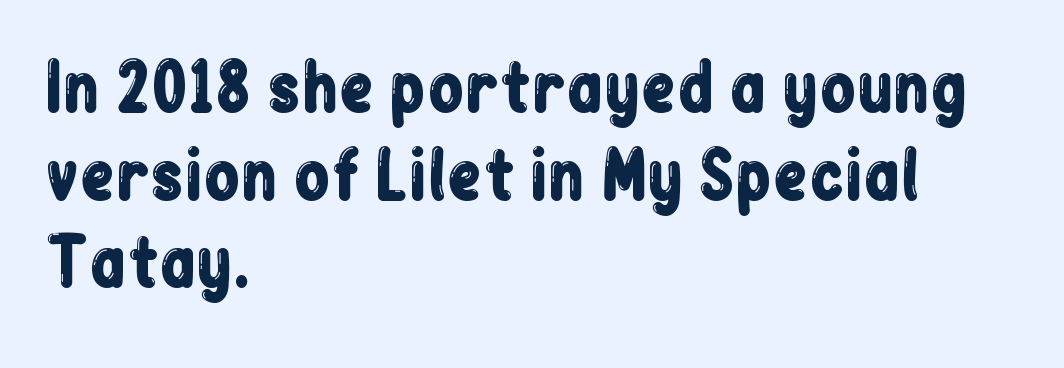
Q: Is the text italic (slanted)? A: No, it is upright.
Q: Is the typeface a serif or a sans-serif typeface? A: Sans-serif.
Q: Is the text underlined? A: No.
Q: How is the paragraph aligned? A: Left-aligned.
Q: Is the spacing between letters normal or unusually wide? A: Normal.
Q: Is the spacing between lines tight, normal or loose? A: Normal.
Q: Width (condensed, normal, or wide)? A: Condensed.
Q: Stroke contrast? A: Low.
Q: x-height? A: Medium.
Q: Monospaced? A: No.
